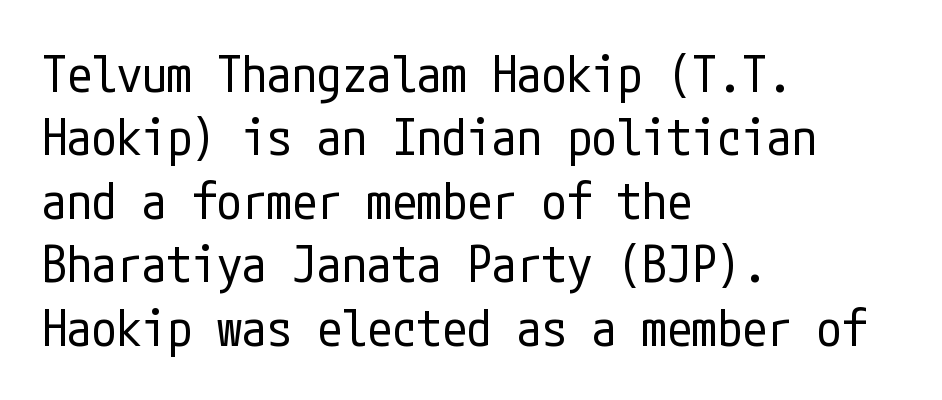
The type is set solid horizontally, with unmodified tracking. The glyphs are unaccompanied by any horizontal stroke below them. Alignment: flush left. The letters stand upright; this is a roman face. This is sans-serif lettering, the kind often seen on screens and signage.
